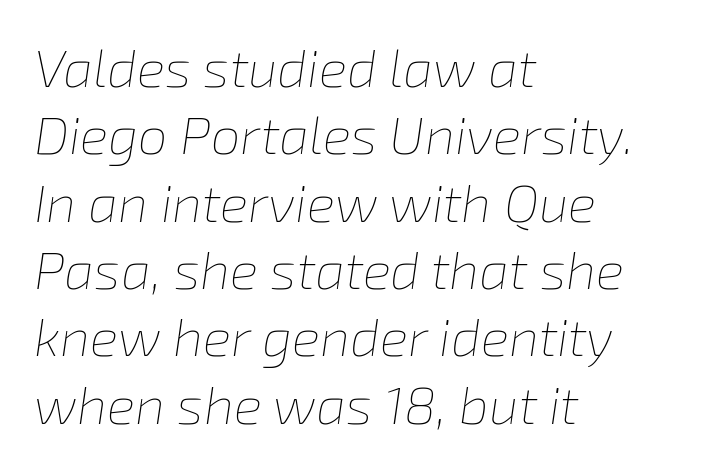
Standard letterfit; no display-style spreading of the glyphs. A bare baseline throughout the passage. Caption: multi-line text, flush left, ragged right. Line spacing here is normal. The typeface has the unassuming heft of standard copy or less. Note the varied advance widths — an 'i' is clearly narrower than an 'm'.
